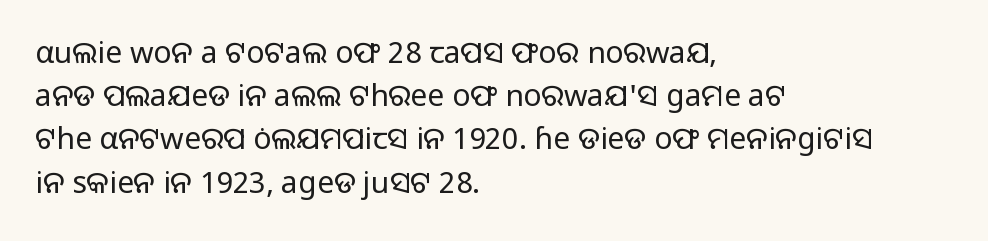
Q: Is the text bold? A: No.
Q: Is the text italic (slanted)? A: No, it is upright.
Q: Is the typeface a serif or a sans-serif typeface? A: Sans-serif.
Q: Is the text underlined? A: No.
Q: How is the paragraph aligned? A: Left-aligned.
Q: Is the spacing between letters normal or unusually wide? A: Normal.
Q: Is the spacing between lines tight, normal or loose? A: Normal.
Q: Width (condensed, normal, or wide)? A: Normal.
Q: Stroke contrast? A: Low.
Q: x-height? A: Medium.
Q: Monospaced? A: No.
